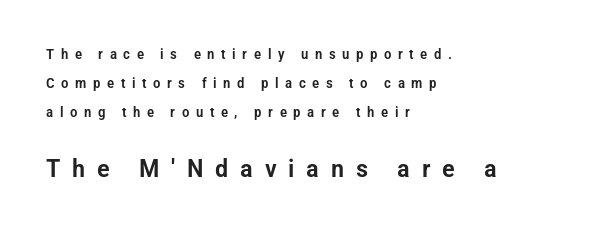
Q: Is the text italic (slanted)? A: No, it is upright.
Q: Is the text underlined? A: No.
Q: How is the paragraph aligned? A: Left-aligned.
Q: Is the spacing between letters normal or unusually wide? A: Unusually wide.
Q: Is the spacing between lines tight, normal or loose? A: Loose.
Q: Which block of text is set in a larger size, the first (top) or the second (bottom)? A: The second (bottom) one.
